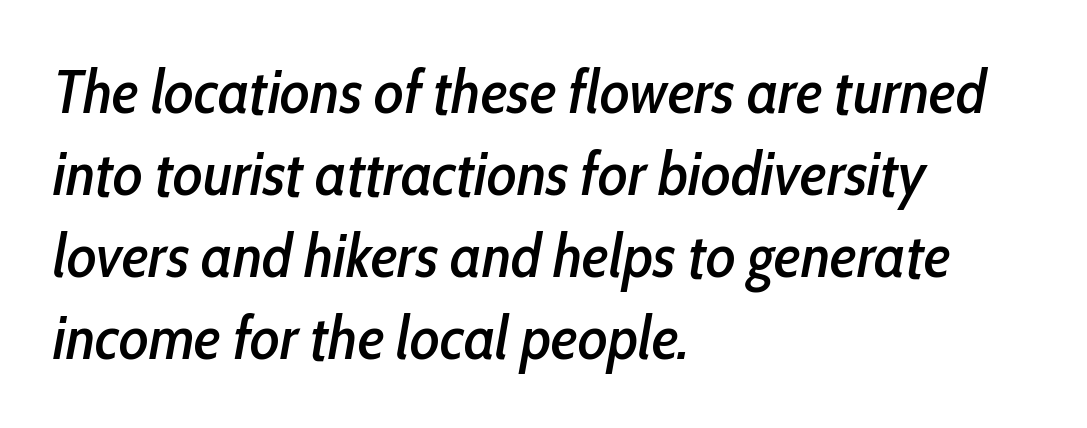
{"italic": "yes", "lean": "right", "slant_degrees": 10, "width": "condensed", "stroke_contrast": "low", "x_height": "medium", "monospaced": "no", "underline": "no", "align": "left", "line_spacing": "normal", "line_spacing_ratio": 1.32, "letter_spacing": "normal", "letter_spacing_em": 0.0, "glyph_px": 62}
